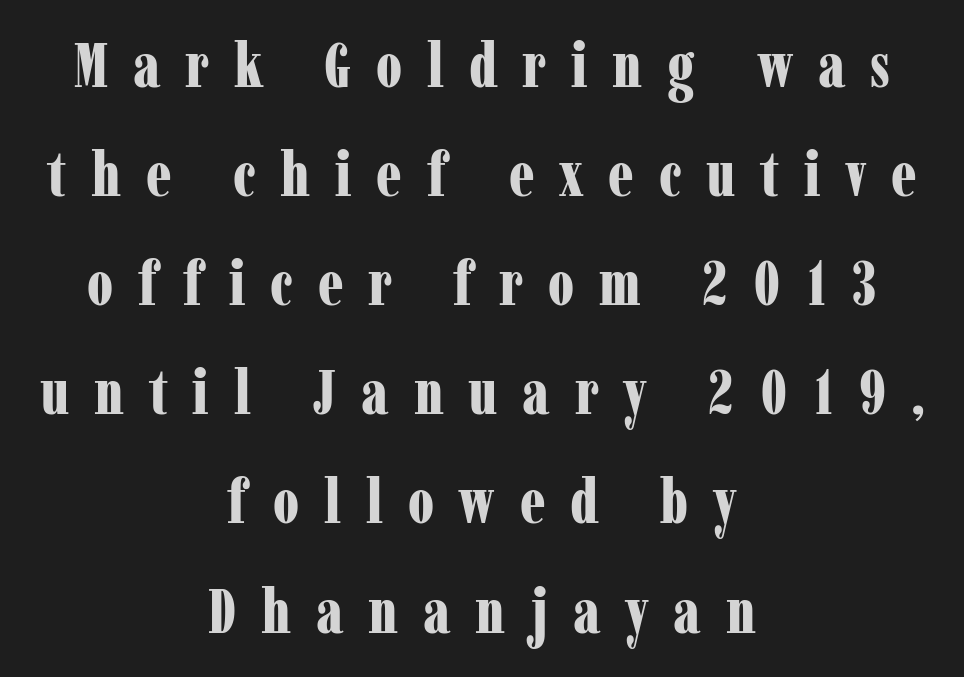
{"serif": "yes", "italic": "no", "bold": "yes", "weight": "bold", "width": "condensed", "stroke_contrast": "low", "x_height": "medium", "monospaced": "no", "underline": "no", "align": "center", "line_spacing_ratio": 1.76, "letter_spacing": "wide", "letter_spacing_em": 0.4, "glyph_px": 62}
